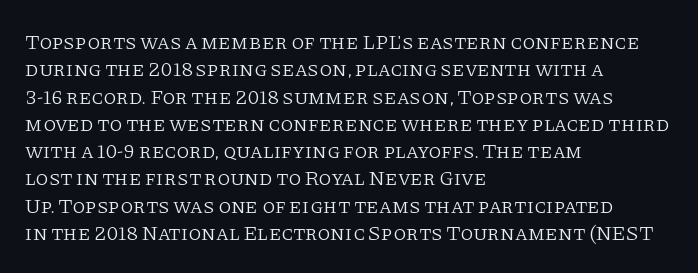
The image shows 21 px text type, upright; set left-aligned, normal line spacing (1.3x), normal letter spacing, not underlined.
